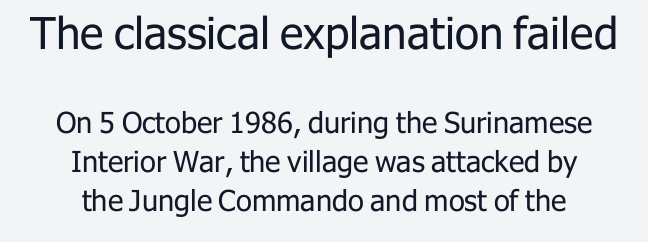
Q: Is the text bold? A: No.
Q: Is the text italic (slanted)? A: No, it is upright.
Q: Is the typeface a serif or a sans-serif typeface? A: Sans-serif.
Q: Is the text underlined? A: No.
Q: How is the paragraph aligned? A: Centered.
Q: Is the spacing between letters normal or unusually wide? A: Normal.
Q: Is the spacing between lines tight, normal or loose? A: Normal.
Q: Which block of text is set in a larger size, the first (top) or the second (bottom)? A: The first (top) one.
Q: Width (condensed, normal, or wide)? A: Normal.
Q: Stroke contrast? A: Low.
Q: x-height? A: Medium.
Q: Monospaced? A: No.
